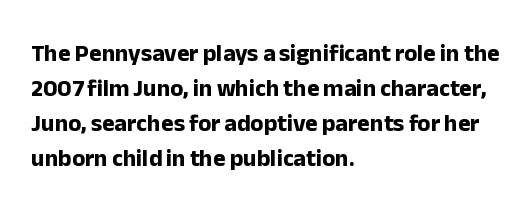
A classic flush-left, rag-right setting is used for this passage. The strokes are fattened all the way to bold. Plain, unruled lines of type. Tracking value appears to be zero — textbook default spacing.
